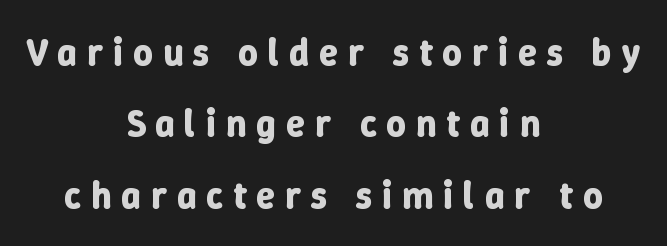
The image shows 38 px bold type, upright; set centered, line spacing 1.88x, unusually wide letter spacing (+0.26 em), not underlined; low stroke contrast and a medium x-height.
